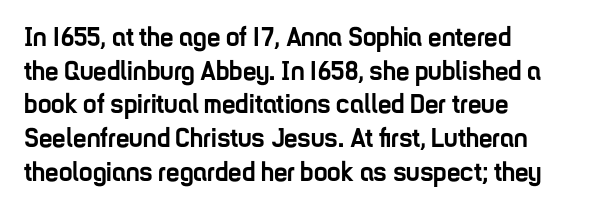
Its strokes are broad and dark, the hallmark of bold type. It's the straight-up-and-down kind of type. Regular leading. Caption: standard tracking, unaltered.
